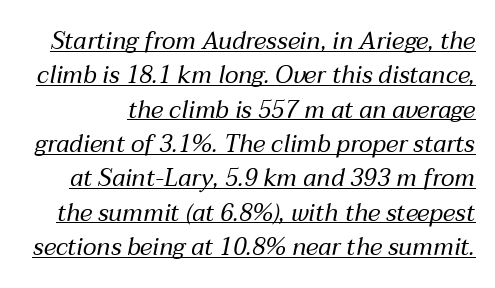
{"italic": "yes", "lean": "right", "slant_degrees": 12, "bold": "no", "underline": "yes", "line_spacing": "normal", "line_spacing_ratio": 1.43, "letter_spacing": "normal", "letter_spacing_em": 0.0, "glyph_px": 24}
